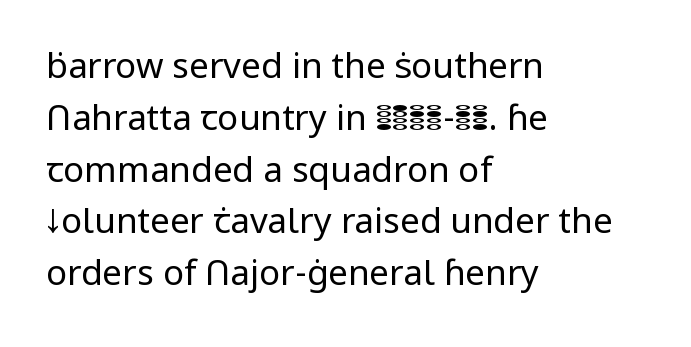
Q: Is the text bold? A: No.
Q: Is the text italic (slanted)? A: No, it is upright.
Q: Is the typeface a serif or a sans-serif typeface? A: Sans-serif.
Q: Is the text underlined? A: No.
Q: How is the paragraph aligned? A: Left-aligned.
Q: Is the spacing between letters normal or unusually wide? A: Normal.
Q: Is the spacing between lines tight, normal or loose? A: Normal.
Q: Width (condensed, normal, or wide)? A: Normal.
Q: Stroke contrast? A: Low.
Q: x-height? A: Medium.
Q: Monospaced? A: No.
